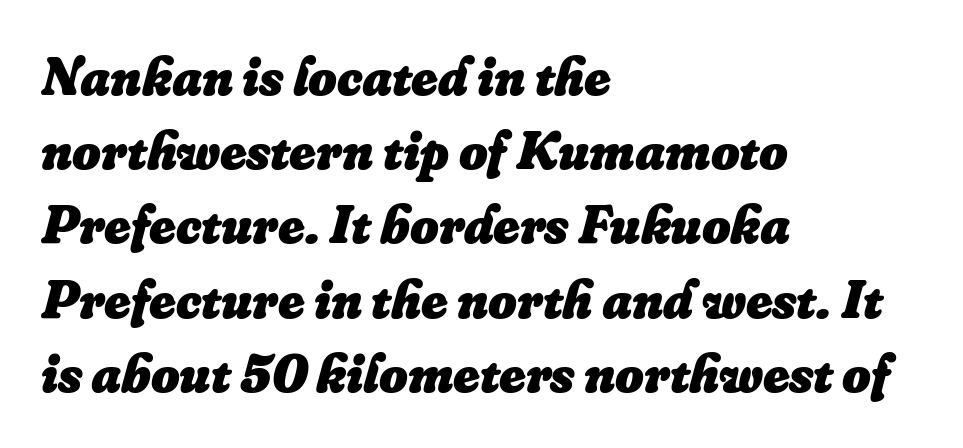
Does extra space separate the letters? No, they use regular spacing. A typesetter would call this leading conventional body-copy spacing. These words are printed bold, with thick strokes throughout. Check under the words: just untouched page. Slanted lettering throughout. Casual observation: everything's shoved over to the left.
